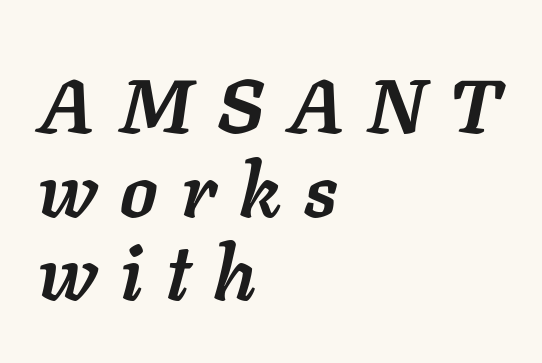
The image shows 76 px semibold type, italic (leaning right); set left-aligned, tight line spacing (1.1x), unusually wide letter spacing (+0.3 em), not underlined; low stroke contrast and a medium x-height.
